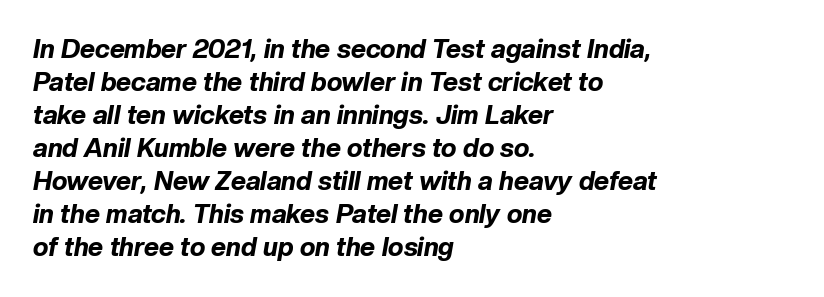
Q: Is the text bold? A: Yes.
Q: Is the text italic (slanted)? A: Yes, it leans right by about 10 degrees.
Q: Is the text underlined? A: No.
Q: How is the paragraph aligned? A: Left-aligned.
Q: Is the spacing between letters normal or unusually wide? A: Normal.
Q: Is the spacing between lines tight, normal or loose? A: Normal.
